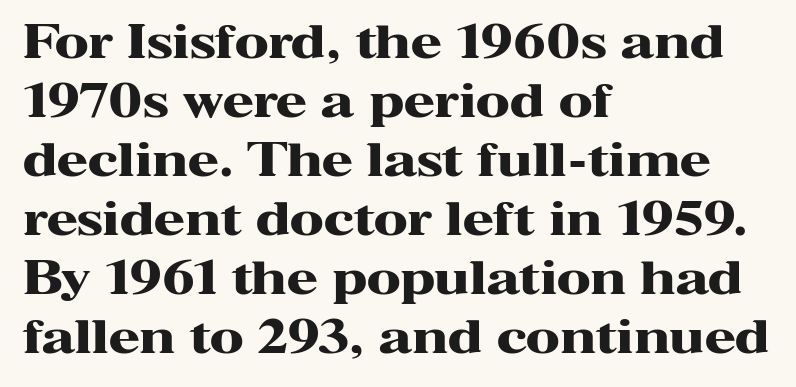
Rows of type keep a routine distance in the vertical direction. This rendering features lettering with no underline. In terms of letterform style, serifs are clearly present. Strokes here are thick enough to call this a true bold.
